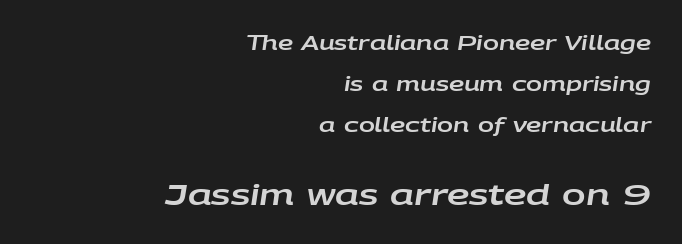
Q: Is the text italic (slanted)? A: Yes, it leans right by about 9 degrees.
Q: Is the text underlined? A: No.
Q: How is the paragraph aligned? A: Right-aligned.
Q: Is the spacing between letters normal or unusually wide? A: Normal.
Q: Is the spacing between lines tight, normal or loose? A: Loose.
Q: Which block of text is set in a larger size, the first (top) or the second (bottom)? A: The second (bottom) one.
Q: Width (condensed, normal, or wide)? A: Wide.
Q: Stroke contrast? A: Low.
Q: x-height? A: Large.
Q: Monospaced? A: No.
